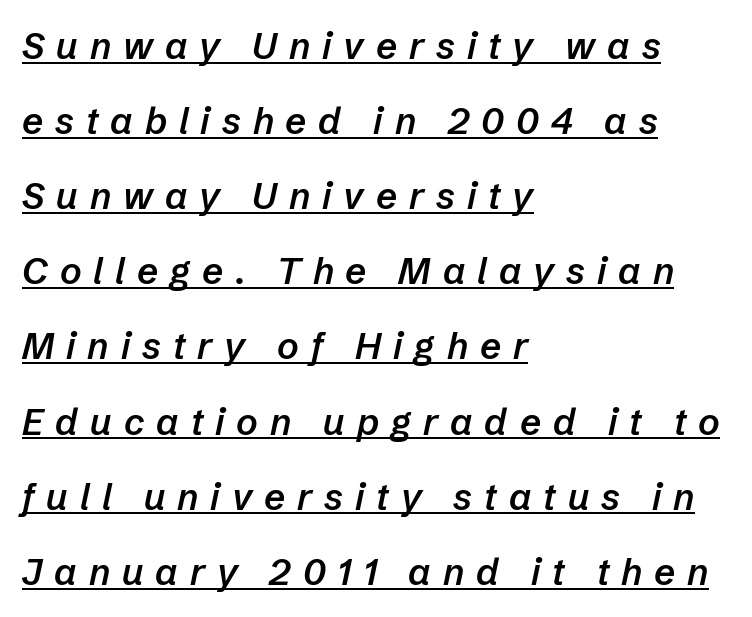
The image shows 37 px semibold type, italic (leaning right); set left-aligned, loose line spacing (2.03x), unusually wide letter spacing (+0.32 em), underlined; low stroke contrast and a medium x-height.
